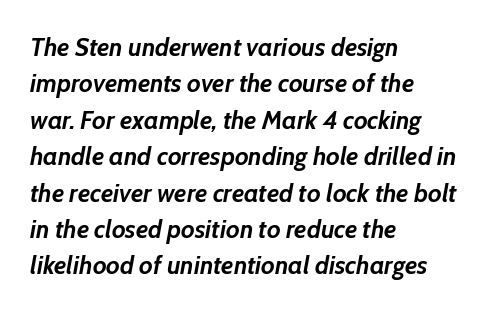
Q: Is the text bold? A: Yes.
Q: Is the text italic (slanted)? A: Yes, it leans right by about 10 degrees.
Q: Is the text underlined? A: No.
Q: How is the paragraph aligned? A: Left-aligned.
Q: Is the spacing between letters normal or unusually wide? A: Normal.
Q: Is the spacing between lines tight, normal or loose? A: Normal.
